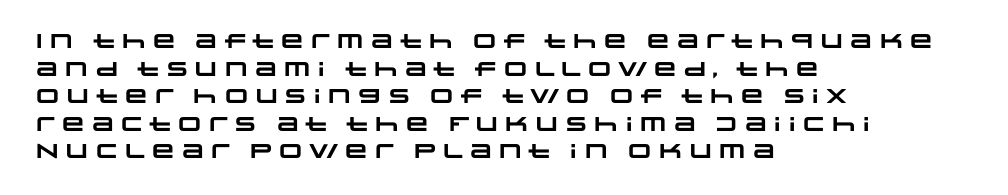
Q: Is the text bold? A: Yes.
Q: Is the text underlined? A: No.
Q: How is the paragraph aligned? A: Left-aligned.
Q: Is the spacing between letters normal or unusually wide? A: Normal.
Q: Is the spacing between lines tight, normal or loose? A: Normal.
